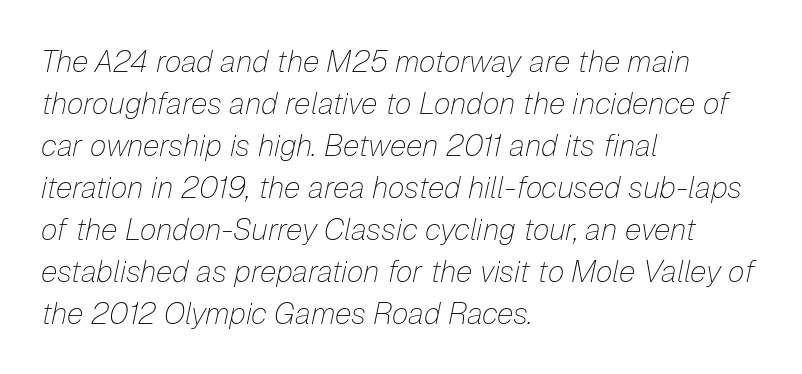
{"italic": "yes", "lean": "right", "slant_degrees": 12, "bold": "no", "weight": "thin", "width": "normal", "stroke_contrast": "low", "x_height": "medium", "monospaced": "no", "underline": "no", "align": "left", "line_spacing": "normal", "line_spacing_ratio": 1.4, "letter_spacing": "normal", "letter_spacing_em": 0.0, "glyph_px": 30}
